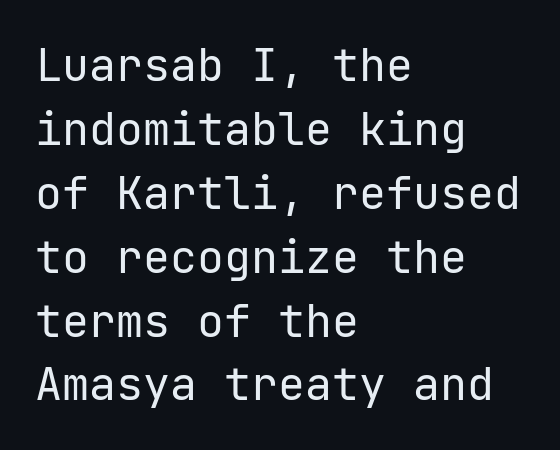
The image shows 45 px regular-weight sans-serif type, upright; set left-aligned, normal line spacing (1.42x), normal letter spacing, not underlined; low stroke contrast and a medium x-height.
